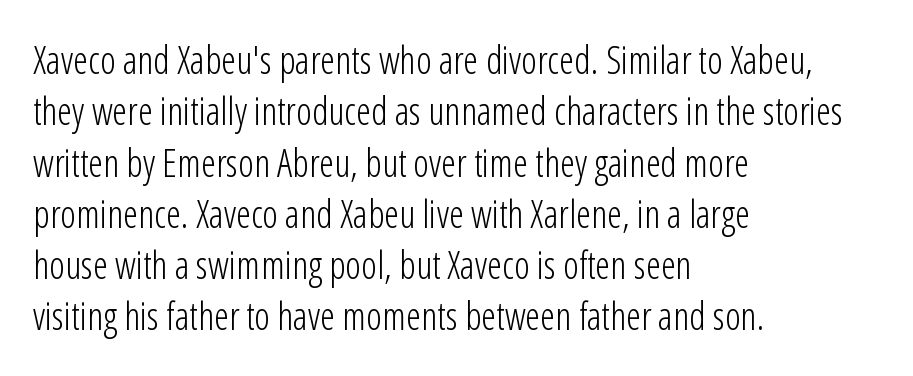
{"serif": "no", "italic": "no", "bold": "no", "weight": "light", "width": "condensed", "stroke_contrast": "low", "x_height": "medium", "monospaced": "no", "underline": "no", "align": "left", "line_spacing": "normal", "line_spacing_ratio": 1.35, "letter_spacing": "normal", "letter_spacing_em": 0.0, "glyph_px": 38}
